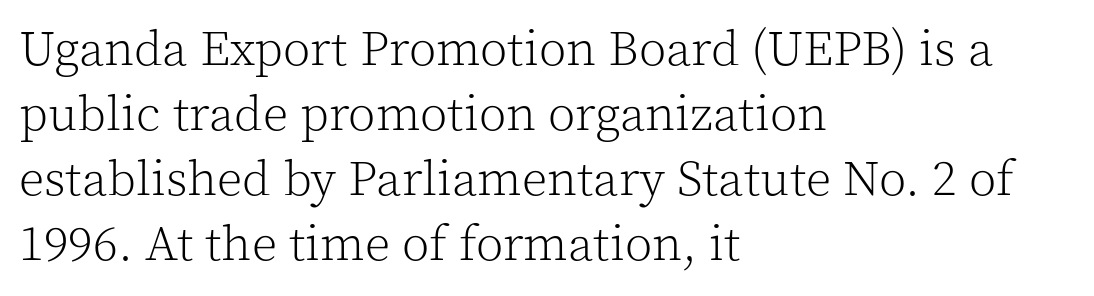
The image shows 50 px light serif type, upright; set left-aligned, normal line spacing (1.3x), normal letter spacing, not underlined; a medium x-height.
